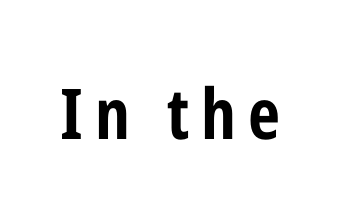
The image shows 70 px bold, condensed sans-serif type, upright; set not underlined; low stroke contrast and a medium x-height.
